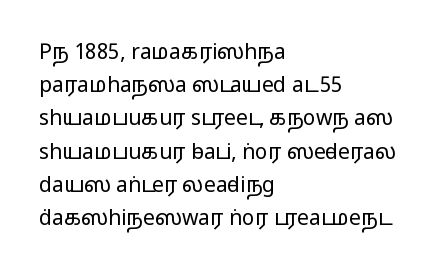
{"italic": "no", "bold": "no", "underline": "no", "align": "left", "line_spacing": "normal", "line_spacing_ratio": 1.58, "letter_spacing": "normal", "letter_spacing_em": 0.0, "glyph_px": 21}
